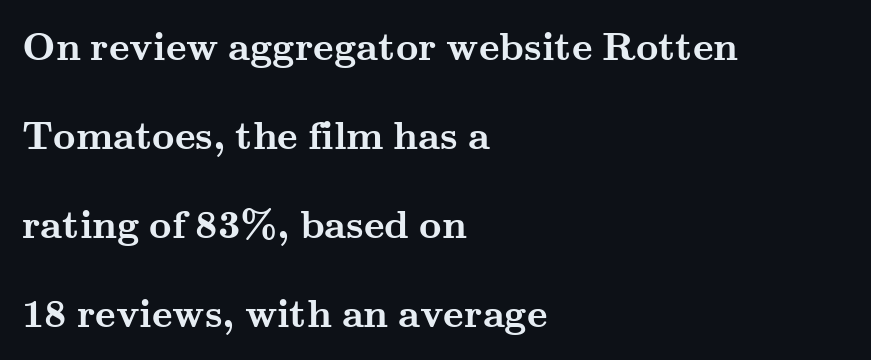
The image shows 39 px semibold, wide serif type, upright; set left-aligned, loose line spacing (2.28x), normal letter spacing, not underlined; medium stroke contrast and a small x-height.
